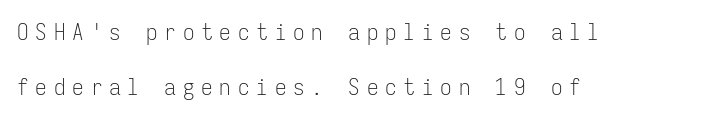
Q: Is the text bold? A: No.
Q: Is the text italic (slanted)? A: No, it is upright.
Q: Is the text underlined? A: No.
Q: How is the paragraph aligned? A: Left-aligned.
Q: Is the spacing between letters normal or unusually wide? A: Unusually wide.
Q: Is the spacing between lines tight, normal or loose? A: Loose.
